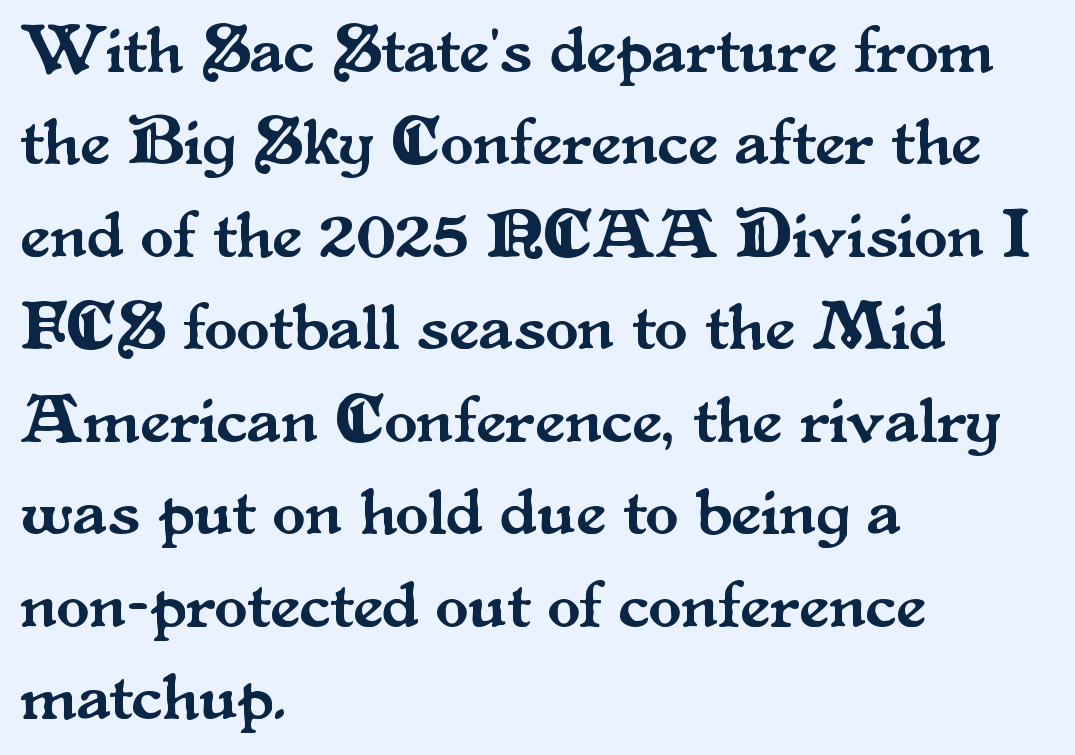
The image shows 67 px serif type, upright; set left-aligned, normal line spacing (1.38x), normal letter spacing, not underlined; medium stroke contrast and a small x-height.
